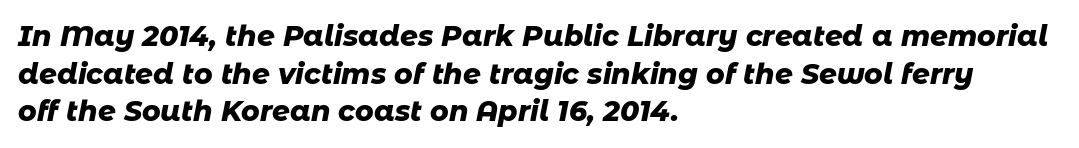
There's an unmistakable incline to the writing here. Spacing between characters is what you'd get straight out of the box. Is there much room between lines? A standard amount, neither cramped nor airy. A typesetter would call this proportional, since set widths differ per character.
